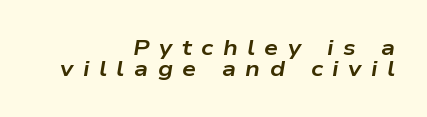
When letters slant like this, we call the style italic. Words appear elongated and porous because spacing is wide. The baseline area is clear. Horizontal alignment here is rightward, an uncommon choice for prose. Vertical spacing — tight. These words are printed bold, with thick strokes throughout.
